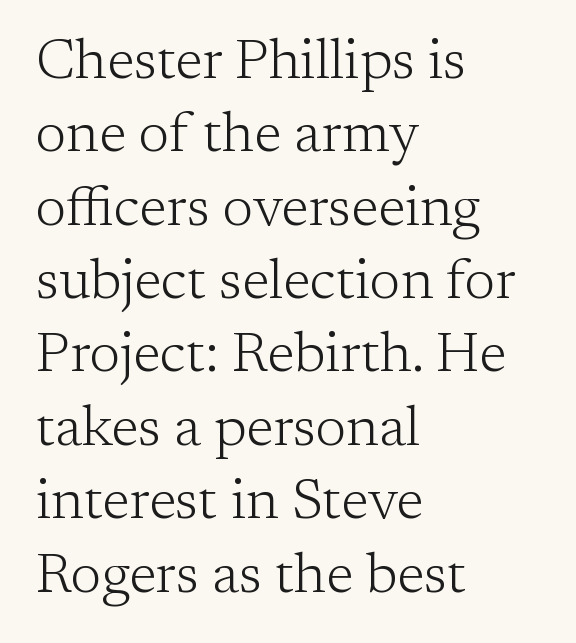
{"serif": "yes", "italic": "no", "bold": "no", "weight": "light", "width": "normal", "stroke_contrast": "low", "x_height": "medium", "monospaced": "no", "underline": "no", "align": "left", "line_spacing": "normal", "line_spacing_ratio": 1.31, "letter_spacing": "normal", "letter_spacing_em": 0.0, "glyph_px": 56}
